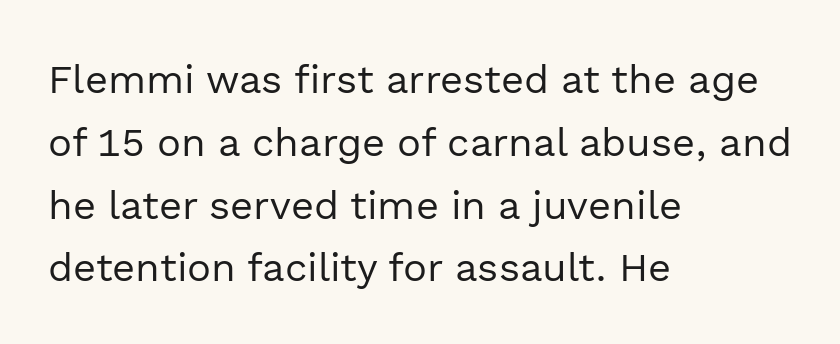
{"serif": "no", "italic": "no", "bold": "no", "weight": "regular", "width": "normal", "x_height": "medium", "monospaced": "no", "underline": "no", "align": "left", "line_spacing": "normal", "line_spacing_ratio": 1.57, "letter_spacing": "normal", "letter_spacing_em": 0.0, "glyph_px": 40}
